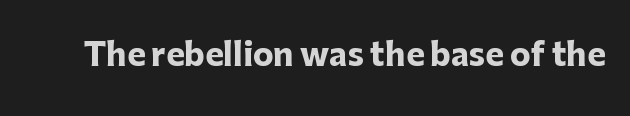
Q: Is the text bold? A: Yes.
Q: Is the text italic (slanted)? A: No, it is upright.
Q: Is the typeface a serif or a sans-serif typeface? A: Sans-serif.
Q: Is the text underlined? A: No.
Q: Is the spacing between letters normal or unusually wide? A: Normal.
Q: Width (condensed, normal, or wide)? A: Normal.
Q: Stroke contrast? A: Low.
Q: x-height? A: Medium.
Q: Monospaced? A: No.
